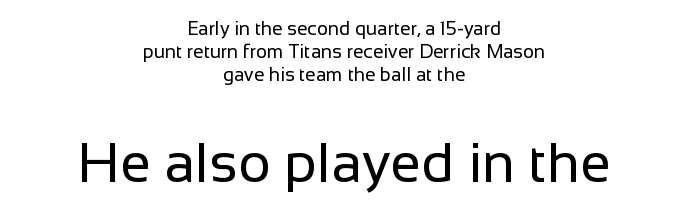
Reading down the block, each line starts at a different indent, mirrored at its end. Proportional: the letters do not fall into vertical columns. Upright lettering throughout. Descender tails drop into unmarked territory. The rendering enlarges the type as you move from the upper chunk to the lower.
